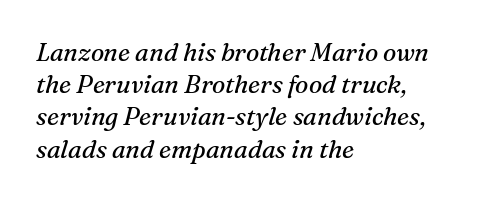
Q: Is the text bold? A: No.
Q: Is the text italic (slanted)? A: Yes, it leans right by about 16 degrees.
Q: Is the text underlined? A: No.
Q: How is the paragraph aligned? A: Left-aligned.
Q: Is the spacing between letters normal or unusually wide? A: Normal.
Q: Is the spacing between lines tight, normal or loose? A: Normal.
